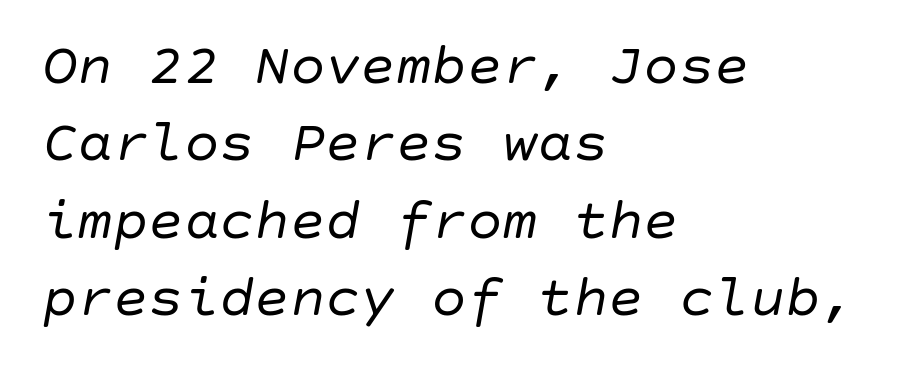
Q: Is the text bold? A: No.
Q: Is the text italic (slanted)? A: Yes, it leans right by about 10 degrees.
Q: Is the text underlined? A: No.
Q: How is the paragraph aligned? A: Left-aligned.
Q: Is the spacing between letters normal or unusually wide? A: Normal.
Q: Is the spacing between lines tight, normal or loose? A: Normal.
Q: Width (condensed, normal, or wide)? A: Normal.
Q: Stroke contrast? A: Low.
Q: x-height? A: Large.
